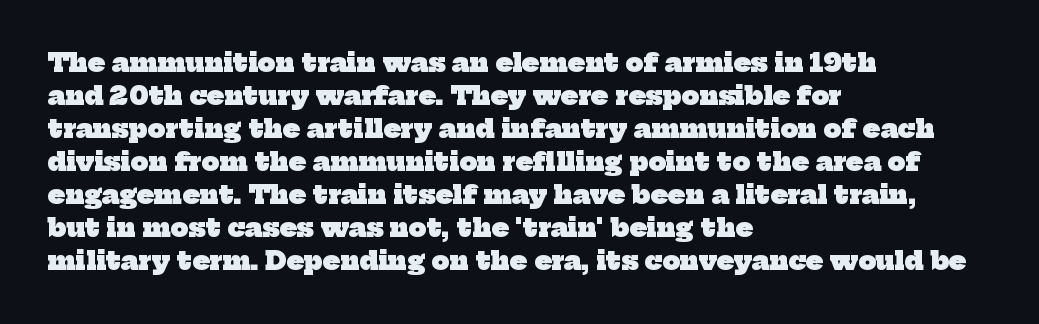
The image shows 25 px bold type; set left-aligned, normal line spacing (1.32x), normal letter spacing, not underlined.
